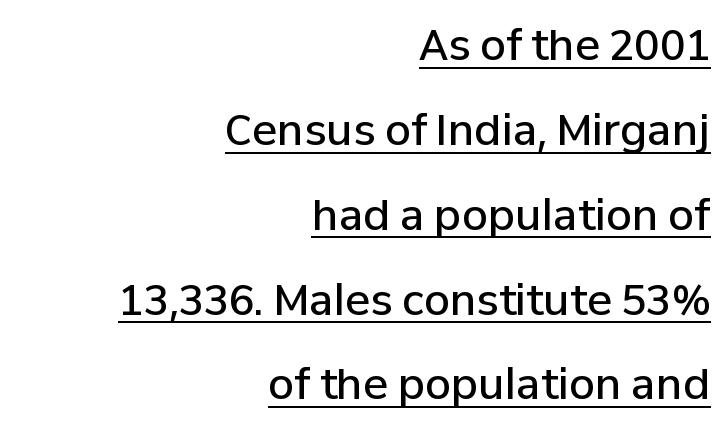
{"serif": "no", "italic": "no", "bold": "semi", "weight": "semibold", "width": "normal", "stroke_contrast": "low", "x_height": "medium", "monospaced": "no", "underline": "yes", "align": "right", "line_spacing": "loose", "line_spacing_ratio": 2.02, "letter_spacing": "normal", "letter_spacing_em": 0.0, "glyph_px": 42}
